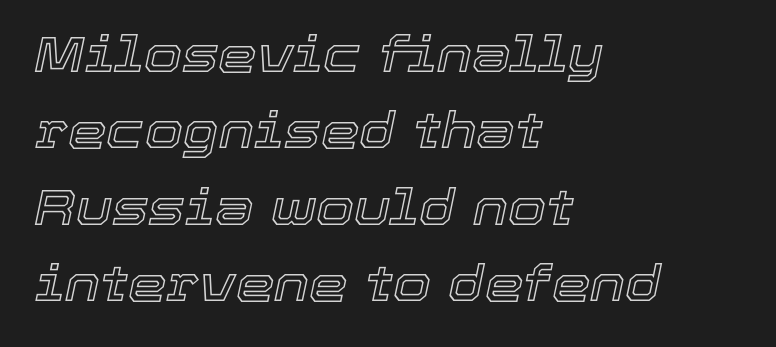
The image shows 49 px text type, italic (leaning right); set left-aligned, normal line spacing (1.56x), normal letter spacing, not underlined; a medium x-height.
